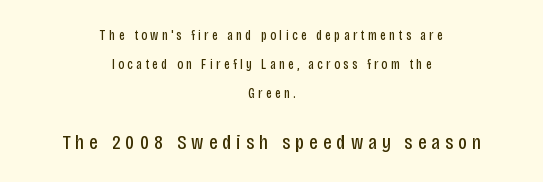
The rendering positions every line midway between the sides. Top chunk: small. Bottom chunk: large. Students, note that the glyphs here are deliberately spaced far apart. The font sits on the lighter half of the weight spectrum, regular included. The passage shown stacks its lines with a broad gap.
